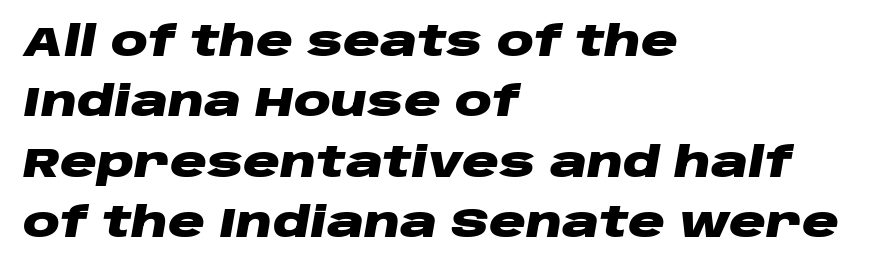
{"italic": "yes", "lean": "right", "slant_degrees": 10, "bold": "yes", "weight": "heavy", "width": "wide", "stroke_contrast": "low", "x_height": "large", "monospaced": "no", "underline": "no", "align": "left", "line_spacing": "normal", "line_spacing_ratio": 1.47, "letter_spacing": "normal", "letter_spacing_em": 0.0, "glyph_px": 41}
